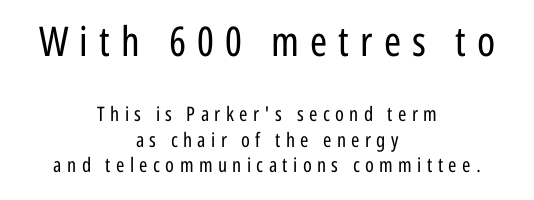
Ascenders rise straight up at ninety degrees. The passage shown is typeset with a sans-serif family. These lines are rendered in a variable-pitch font. Leading matches the norm, producing a regular column. Is the lower block the larger one? No — the upper block carries the bigger type. A clean baseline with only descenders dipping below it.
